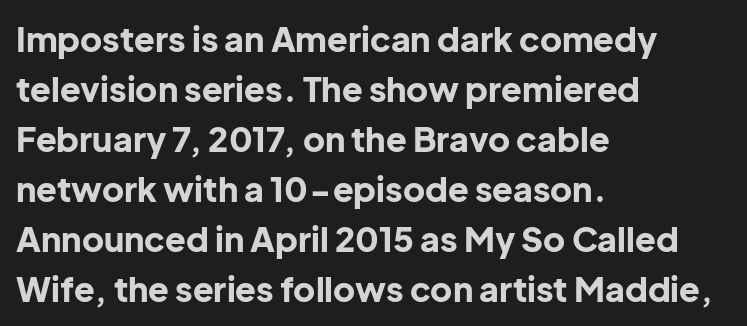
{"serif": "no", "italic": "no", "bold": "yes", "weight": "bold", "width": "normal", "stroke_contrast": "low", "x_height": "medium", "monospaced": "no", "underline": "no", "align": "left", "line_spacing": "normal", "line_spacing_ratio": 1.47, "letter_spacing": "normal", "letter_spacing_em": 0.0, "glyph_px": 34}
